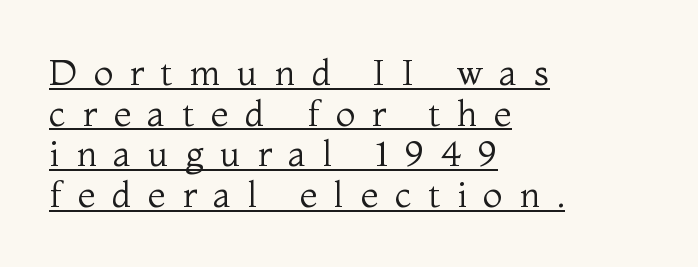
The image shows 36 px regular-weight serif type, upright; set left-aligned, tight line spacing (1.13x), unusually wide letter spacing (+0.46 em), underlined; medium stroke contrast and a medium x-height.
